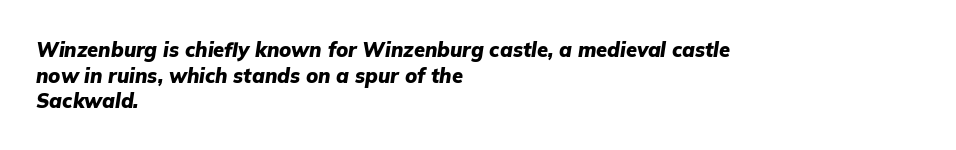
Q: Is the text bold? A: Yes.
Q: Is the text italic (slanted)? A: Yes, it leans right by about 9 degrees.
Q: Is the text underlined? A: No.
Q: How is the paragraph aligned? A: Left-aligned.
Q: Is the spacing between letters normal or unusually wide? A: Normal.
Q: Is the spacing between lines tight, normal or loose? A: Normal.
